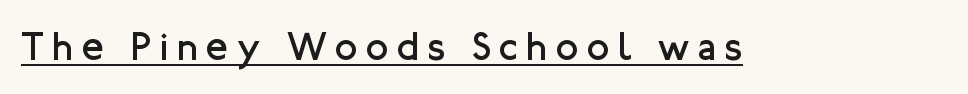
{"serif": "no", "italic": "no", "bold": "no", "weight": "regular", "width": "normal", "stroke_contrast": "low", "x_height": "medium", "monospaced": "no", "underline": "yes", "letter_spacing": "wide", "letter_spacing_em": 0.22, "glyph_px": 40}
